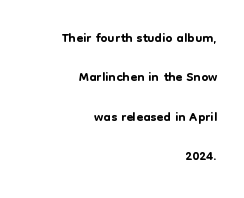
The image shows 20 px text type, upright; set right-aligned, loose line spacing (1.97x), normal letter spacing, not underlined.
